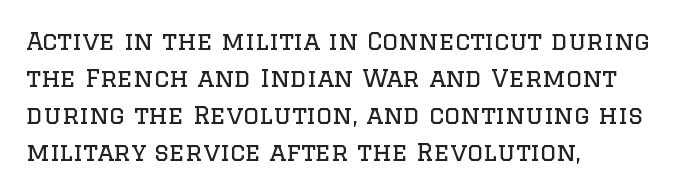
The image shows 25 px text type, upright; set left-aligned, normal line spacing (1.48x), normal letter spacing, not underlined.
